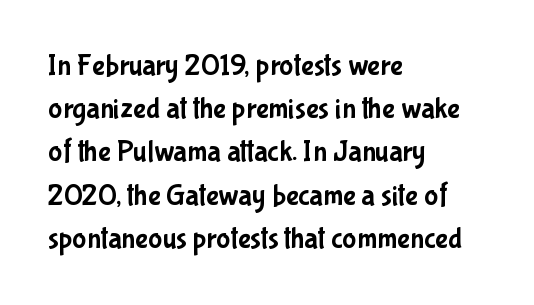
The image shows 30 px condensed sans-serif type, upright; set left-aligned, normal line spacing (1.44x), normal letter spacing, not underlined; low stroke contrast and a medium x-height.
